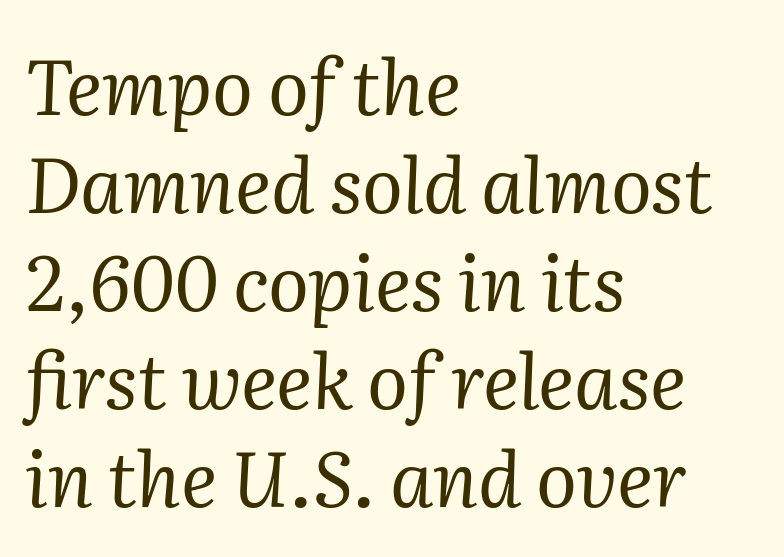
The image shows 76 px regular-weight serif type, italic (leaning right); set left-aligned, normal line spacing (1.29x), normal letter spacing, not underlined; medium stroke contrast and a medium x-height.
